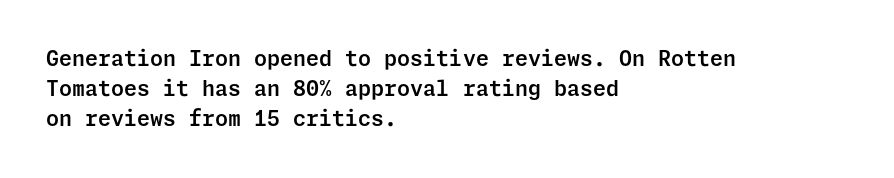
The lines sit at an ordinary, default distance from one another. In terms of posture, this sample is upright. What stands out about the letter spacing? Nothing — it is the standard amount. Leftover space on each line is placed entirely after the last word. Check the space under the baseline: it is left empty.
